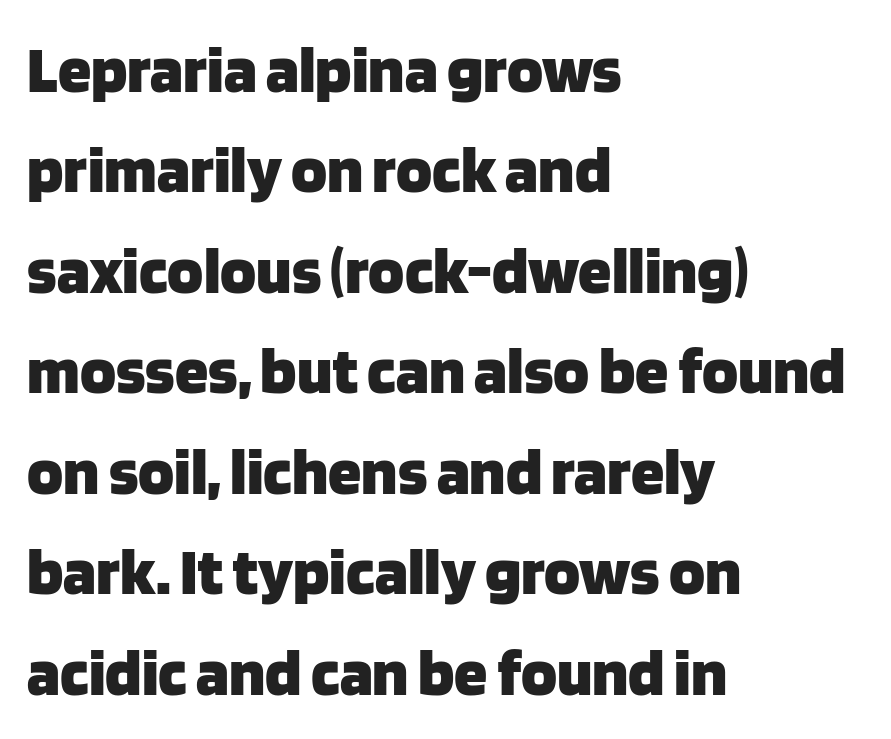
Q: Is the text bold? A: Yes.
Q: Is the text italic (slanted)? A: No, it is upright.
Q: Is the typeface a serif or a sans-serif typeface? A: Sans-serif.
Q: Is the text underlined? A: No.
Q: How is the paragraph aligned? A: Left-aligned.
Q: Is the spacing between letters normal or unusually wide? A: Normal.
Q: Is the spacing between lines tight, normal or loose? A: Normal.
Q: Width (condensed, normal, or wide)? A: Normal.
Q: Stroke contrast? A: Low.
Q: x-height? A: Large.
Q: Monospaced? A: No.
